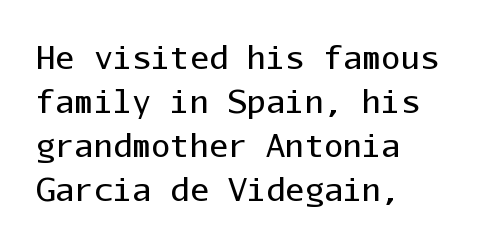
{"serif": "no", "italic": "no", "bold": "no", "weight": "regular", "width": "normal", "stroke_contrast": "low", "x_height": "medium", "monospaced": "yes", "underline": "no", "align": "left", "line_spacing": "normal", "line_spacing_ratio": 1.37, "letter_spacing": "normal", "letter_spacing_em": 0.0, "glyph_px": 32}
